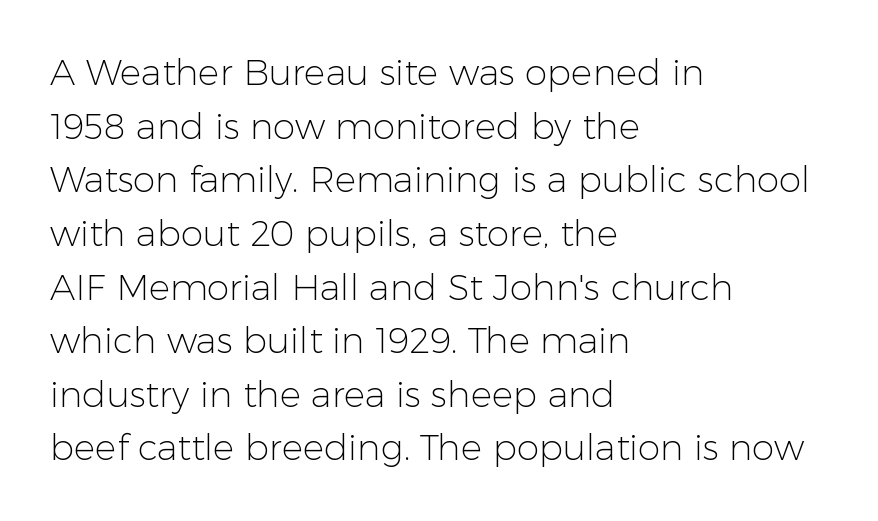
Q: Is the text bold? A: No.
Q: Is the text italic (slanted)? A: No, it is upright.
Q: Is the typeface a serif or a sans-serif typeface? A: Sans-serif.
Q: Is the text underlined? A: No.
Q: How is the paragraph aligned? A: Left-aligned.
Q: Is the spacing between letters normal or unusually wide? A: Normal.
Q: Is the spacing between lines tight, normal or loose? A: Normal.
Q: Width (condensed, normal, or wide)? A: Normal.
Q: Stroke contrast? A: Low.
Q: x-height? A: Medium.
Q: Monospaced? A: No.
